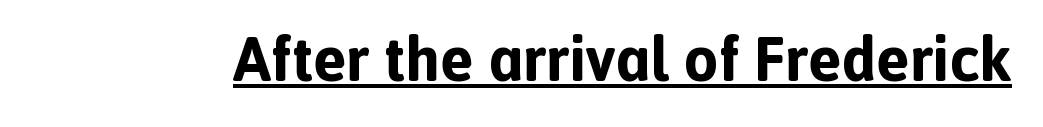
The image shows 62 px bold sans-serif type, upright; set normal letter spacing, underlined; a medium x-height.
